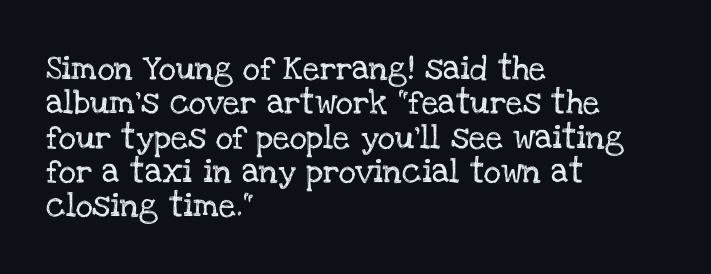
{"italic": "no", "underline": "no", "align": "left", "line_spacing": "normal", "line_spacing_ratio": 1.43, "letter_spacing": "normal", "letter_spacing_em": 0.0, "glyph_px": 24}
